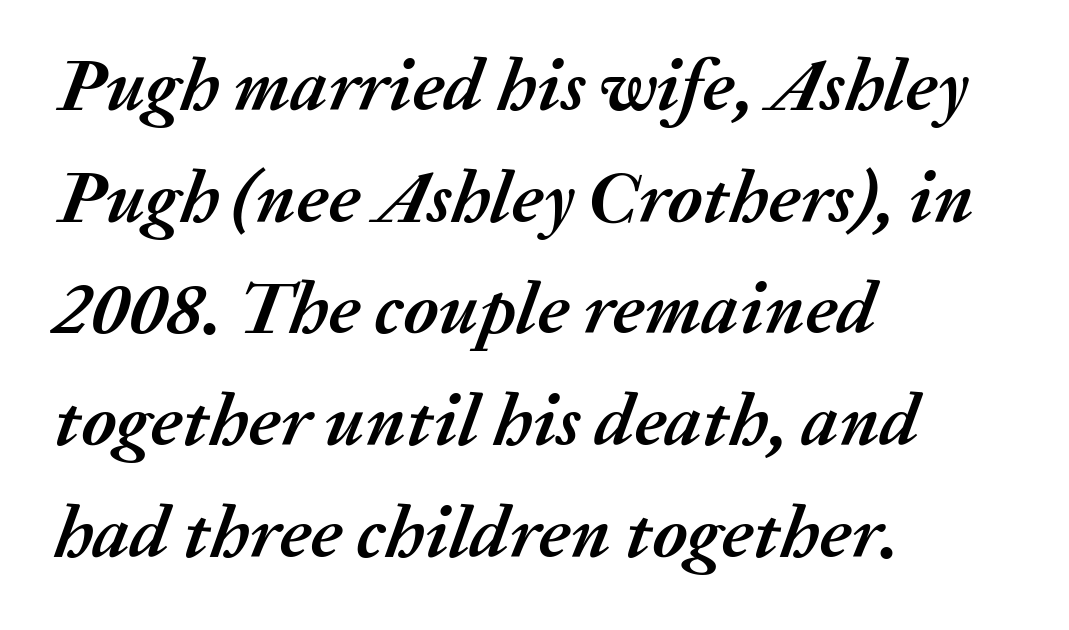
{"italic": "yes", "lean": "right", "slant_degrees": 20, "bold": "yes", "weight": "semibold", "width": "normal", "stroke_contrast": "medium", "x_height": "medium", "monospaced": "no", "underline": "no", "align": "left", "line_spacing": "normal", "line_spacing_ratio": 1.51, "letter_spacing": "normal", "letter_spacing_em": 0.0, "glyph_px": 74}
